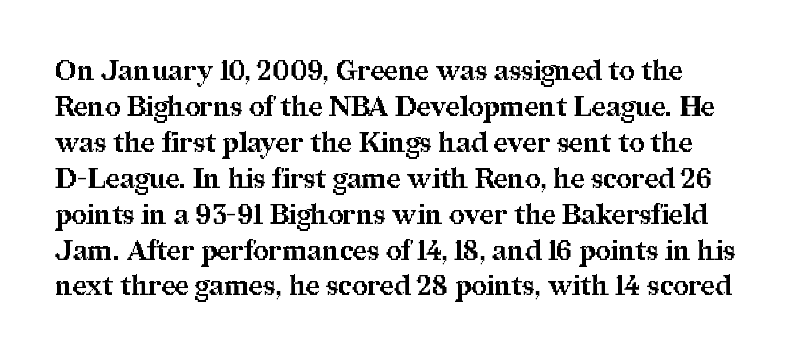
{"italic": "no", "bold": "yes", "underline": "no", "line_spacing": "normal", "line_spacing_ratio": 1.33, "letter_spacing": "normal", "letter_spacing_em": 0.0, "glyph_px": 27}
